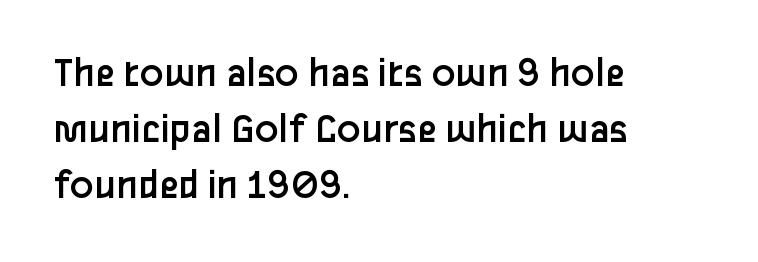
The image shows 44 px regular-weight sans-serif type, upright; set left-aligned, normal line spacing (1.27x), normal letter spacing, not underlined; low stroke contrast and a medium x-height.
